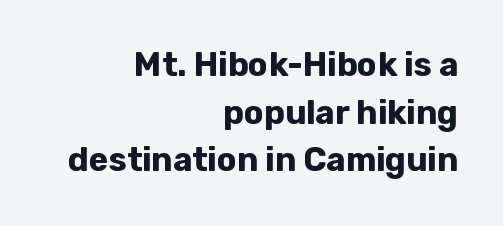
The image shows 33 px bold sans-serif type, upright; set right-aligned, normal line spacing (1.44x), normal letter spacing, not underlined; low stroke contrast and a medium x-height.
